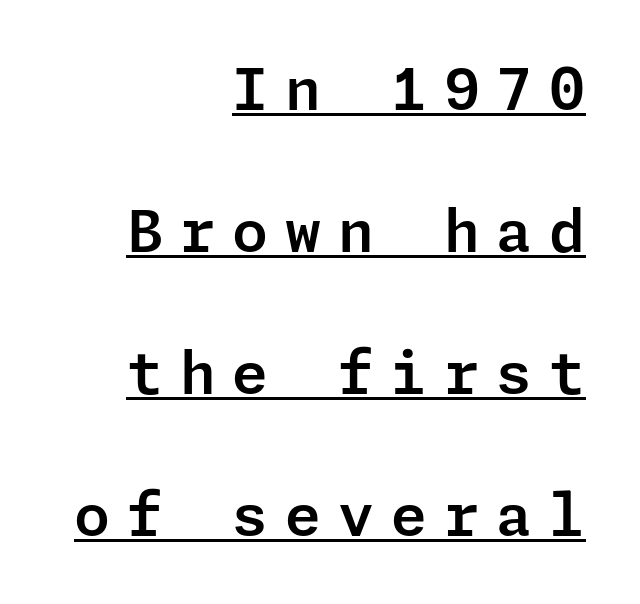
Q: Is the text italic (slanted)? A: No, it is upright.
Q: Is the typeface a serif or a sans-serif typeface? A: Sans-serif.
Q: Is the text underlined? A: Yes.
Q: How is the paragraph aligned? A: Right-aligned.
Q: Is the spacing between letters normal or unusually wide? A: Unusually wide.
Q: Is the spacing between lines tight, normal or loose? A: Loose.
Q: Width (condensed, normal, or wide)? A: Normal.
Q: Stroke contrast? A: Low.
Q: x-height? A: Medium.
